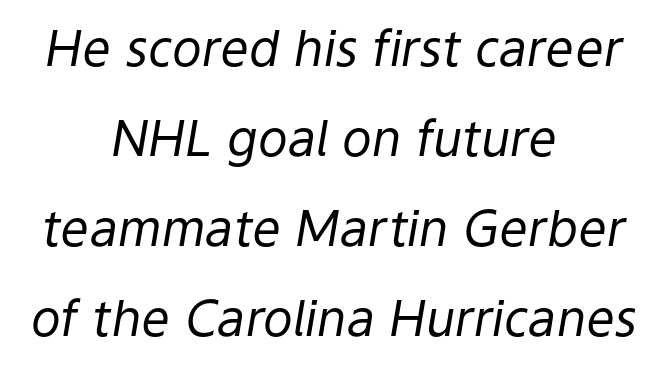
Standard letterfit; no display-style spreading of the glyphs. The cut favours lightness, reaching ordinary text weight at its darkest. The whole block is typeset with a tilt. Horizontal alignment here is central, giving a formal, balanced look.
